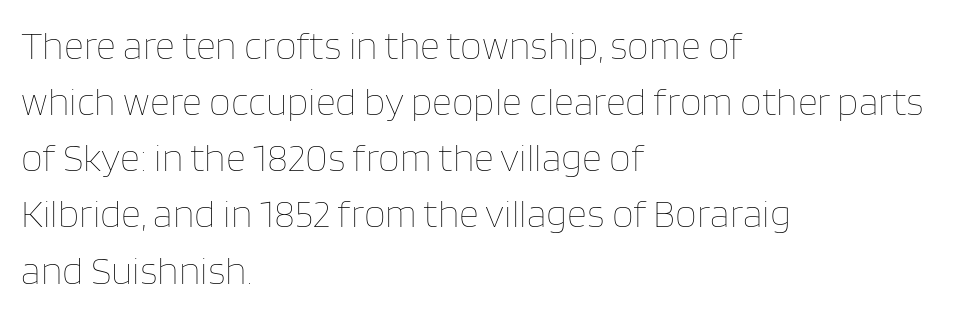
The font is comparable to plain body text, perhaps lighter. Evenly set lines give the paragraph a standard silhouette. The letters stand straight up with perfectly vertical stems. The rendering uses natural spacing where letterforms have individual widths.
